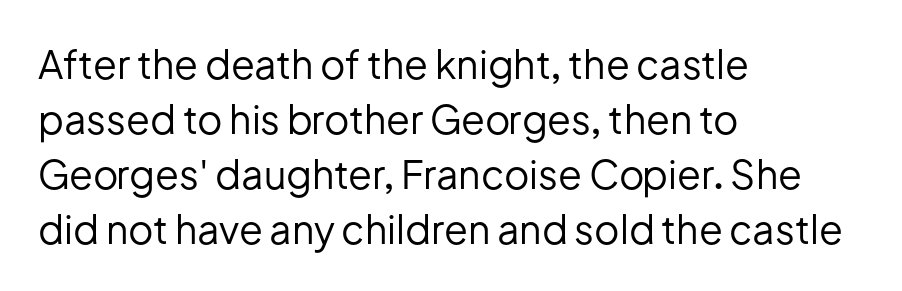
How are the letters spaced? Ordinarily, with no added tracking. The weight tops out at a normal text grade. Line beginnings align vertically; line endings do not. These lines are composed in type without serifs. Plain, unruled lines of type.
